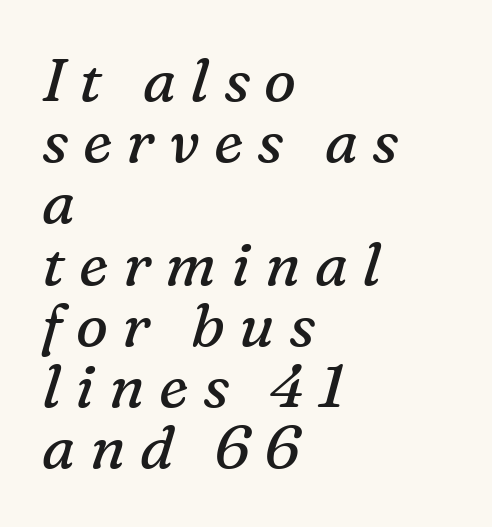
{"serif": "yes", "italic": "yes", "lean": "right", "slant_degrees": 16, "bold": "no", "weight": "regular", "width": "normal", "stroke_contrast": "medium", "x_height": "medium", "monospaced": "no", "underline": "no", "align": "left", "line_spacing": "tight", "line_spacing_ratio": 1.02, "letter_spacing": "wide", "letter_spacing_em": 0.24, "glyph_px": 60}
